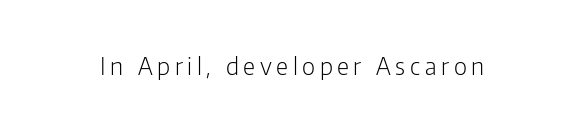
Only glyphs here, with clear space below each row. Posture: upright roman. The font is comparable to plain body text, perhaps lighter.
